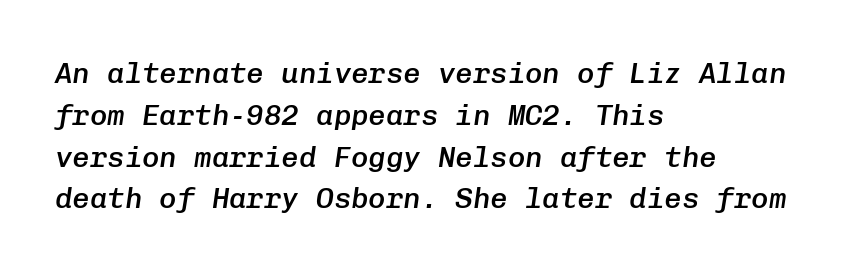
Here the designer chose a console-style face with uniform glyph widths. Compared with a centered layout, this one pins lines to the left instead. Notice how the stems are inclined rather than vertical — that's the hallmark of italics. Beneath every word, the page is bare. Every letter is mildly thick-stroked: semibold rather than bold. Letter spacing: default.
